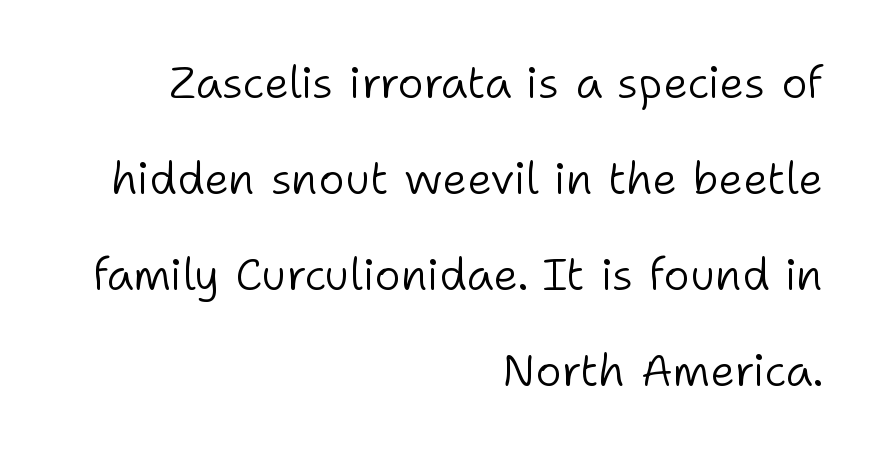
Q: Is the text bold? A: No.
Q: Is the text italic (slanted)? A: No, it is upright.
Q: Is the typeface a serif or a sans-serif typeface? A: Sans-serif.
Q: Is the text underlined? A: No.
Q: How is the paragraph aligned? A: Right-aligned.
Q: Is the spacing between letters normal or unusually wide? A: Normal.
Q: Is the spacing between lines tight, normal or loose? A: Loose.
Q: Width (condensed, normal, or wide)? A: Normal.
Q: Stroke contrast? A: Low.
Q: x-height? A: Medium.
Q: Monospaced? A: No.
